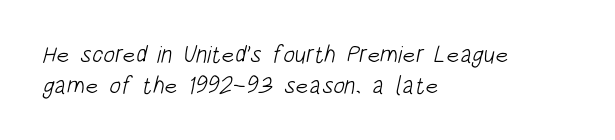
Descenders hang freely into open space. Weight: regular or lighter. One glance says typical: line gaps are just what's usual. You could call the tracking neutral — neither tight nor loose. If you drew a ruler down the left edge, every line would touch it.
